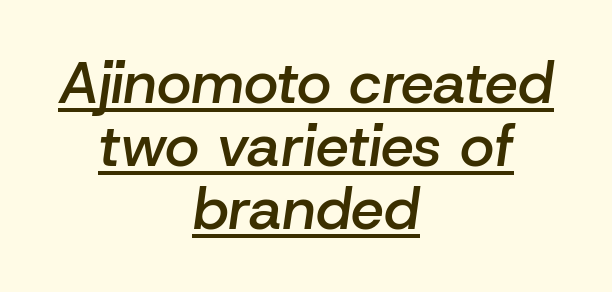
The image shows 59 px semibold type, italic (leaning right); set centered, tight line spacing (1.07x), normal letter spacing, underlined; low stroke contrast and a medium x-height.
